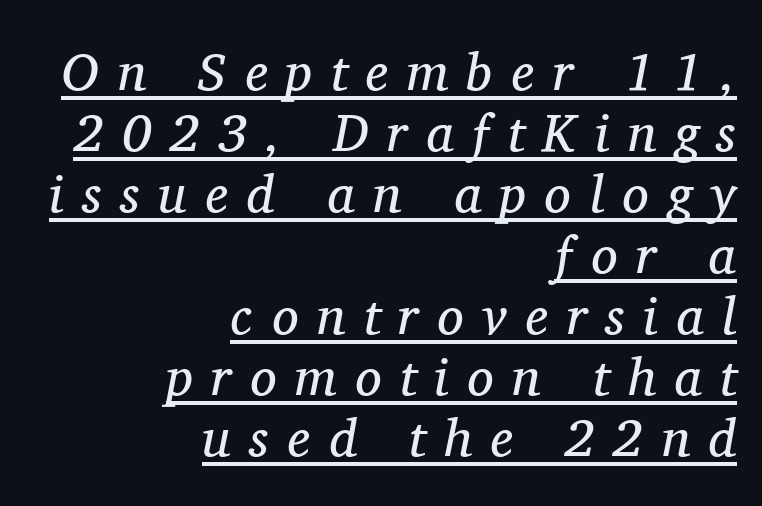
{"serif": "yes", "italic": "yes", "lean": "right", "slant_degrees": 11, "bold": "no", "weight": "regular", "width": "normal", "stroke_contrast": "medium", "x_height": "medium", "monospaced": "no", "underline": "yes", "align": "right", "line_spacing": "tight", "line_spacing_ratio": 1.15, "letter_spacing": "wide", "letter_spacing_em": 0.35, "glyph_px": 53}
